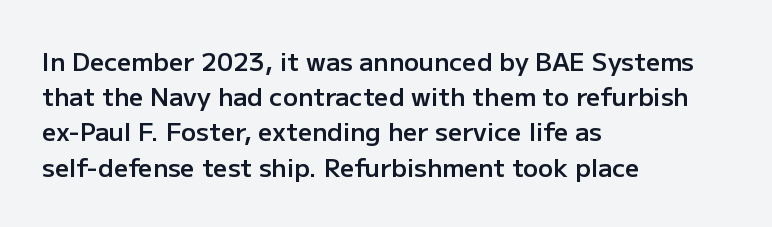
Q: Is the text bold? A: Semi-bold.
Q: Is the text italic (slanted)? A: No, it is upright.
Q: Is the text underlined? A: No.
Q: How is the paragraph aligned? A: Left-aligned.
Q: Is the spacing between letters normal or unusually wide? A: Normal.
Q: Is the spacing between lines tight, normal or loose? A: Normal.
